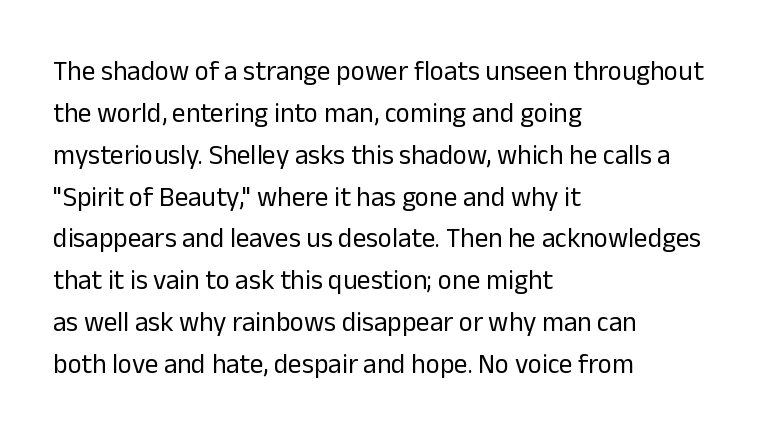
{"italic": "no", "bold": "no", "underline": "no", "align": "left", "line_spacing": "normal", "line_spacing_ratio": 1.55, "letter_spacing": "normal", "letter_spacing_em": 0.0, "glyph_px": 27}
